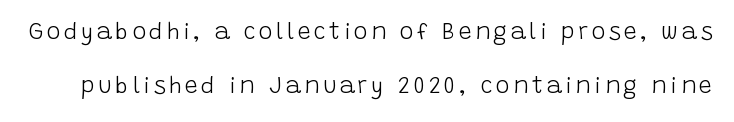
{"italic": "no", "bold": "no", "underline": "no", "line_spacing": "loose", "line_spacing_ratio": 2.34, "glyph_px": 23}
